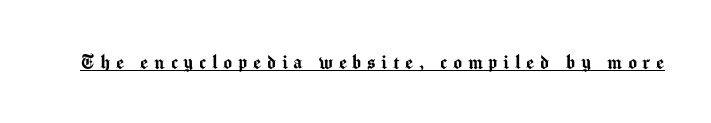
Q: Is the text italic (slanted)? A: No, it is upright.
Q: Is the text underlined? A: Yes.
Q: Is the spacing between letters normal or unusually wide? A: Unusually wide.
